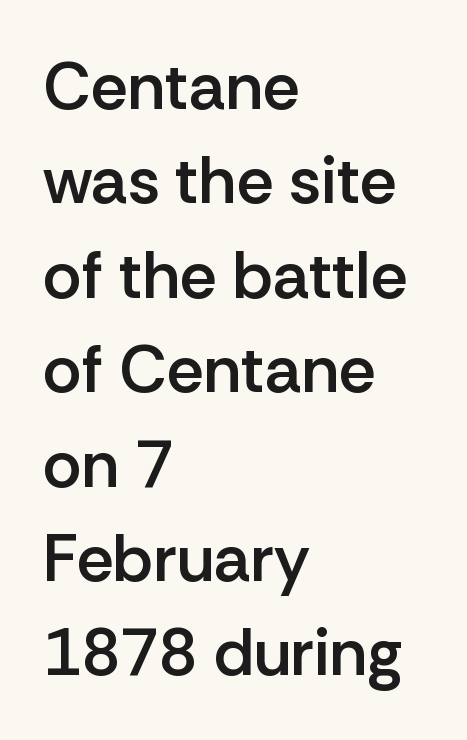
The image shows 66 px semibold sans-serif type, upright; set left-aligned, normal line spacing (1.43x), normal letter spacing, not underlined; low stroke contrast and a medium x-height.
